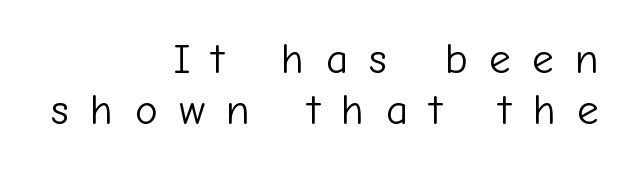
The image shows 43 px light sans-serif type, upright; set right-aligned, line spacing 1.18x, unusually wide letter spacing (+0.5 em), not underlined; low stroke contrast and a medium x-height.
